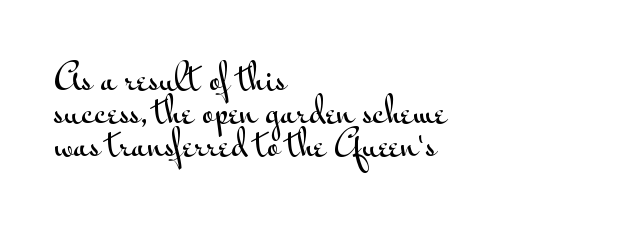
The image shows 34 px wide sans-serif type; set left-aligned, tight line spacing (0.97x), normal letter spacing, not underlined; medium stroke contrast and a small x-height.
